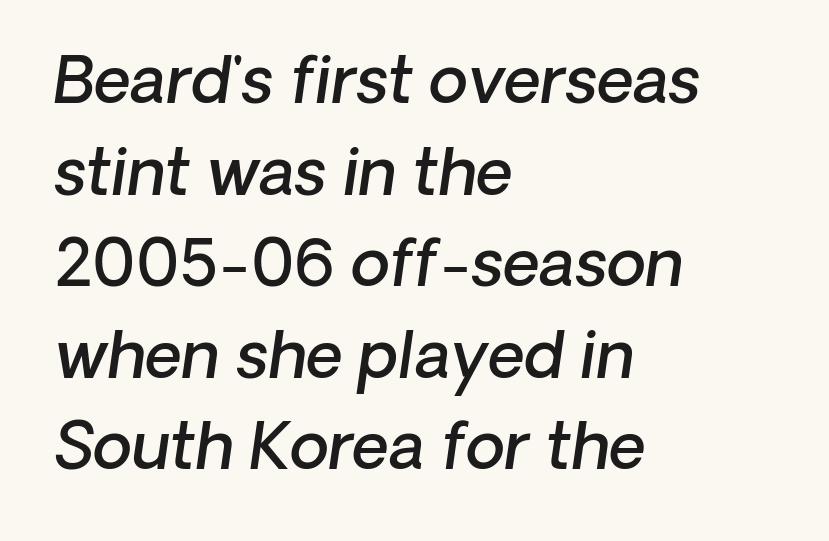
Q: Is the text bold? A: Semi-bold.
Q: Is the text italic (slanted)? A: Yes, it leans right by about 8 degrees.
Q: Is the text underlined? A: No.
Q: How is the paragraph aligned? A: Left-aligned.
Q: Is the spacing between letters normal or unusually wide? A: Normal.
Q: Is the spacing between lines tight, normal or loose? A: Normal.
Q: Width (condensed, normal, or wide)? A: Normal.
Q: Stroke contrast? A: Low.
Q: x-height? A: Medium.
Q: Monospaced? A: No.
